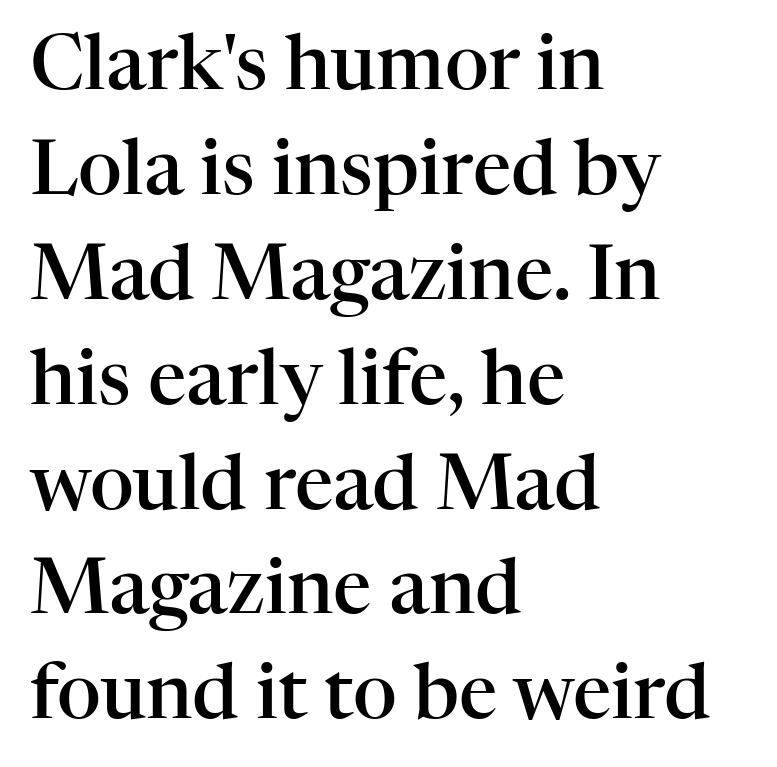
Q: Is the text bold? A: Semi-bold.
Q: Is the text italic (slanted)? A: No, it is upright.
Q: Is the typeface a serif or a sans-serif typeface? A: Serif.
Q: Is the text underlined? A: No.
Q: How is the paragraph aligned? A: Left-aligned.
Q: Is the spacing between letters normal or unusually wide? A: Normal.
Q: Is the spacing between lines tight, normal or loose? A: Normal.
Q: Width (condensed, normal, or wide)? A: Normal.
Q: Stroke contrast? A: High.
Q: x-height? A: Medium.
Q: Monospaced? A: No.
